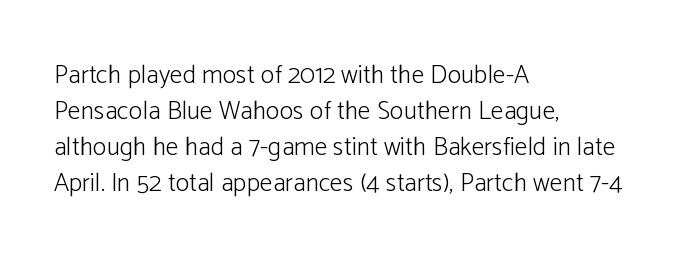
Q: Is the text bold? A: No.
Q: Is the text italic (slanted)? A: No, it is upright.
Q: Is the text underlined? A: No.
Q: How is the paragraph aligned? A: Left-aligned.
Q: Is the spacing between letters normal or unusually wide? A: Normal.
Q: Is the spacing between lines tight, normal or loose? A: Normal.
